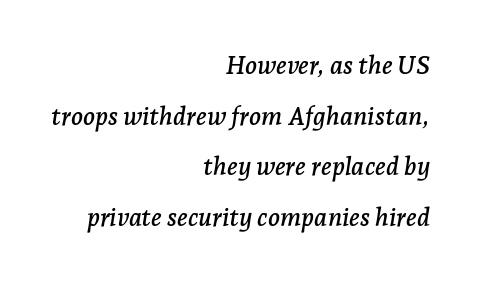
{"italic": "yes", "lean": "right", "slant_degrees": 7, "underline": "no", "align": "right", "line_spacing": "loose", "line_spacing_ratio": 2.03, "letter_spacing": "normal", "letter_spacing_em": 0.0, "glyph_px": 25}
